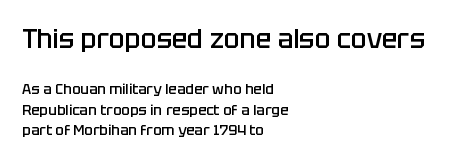
{"italic": "no", "bold": "semi", "underline": "no", "align": "left", "line_spacing": "normal", "line_spacing_ratio": 1.45, "letter_spacing": "normal", "letter_spacing_em": 0.0, "larger_block": "first", "size_ratio": 1.86, "glyph_px": 26}
